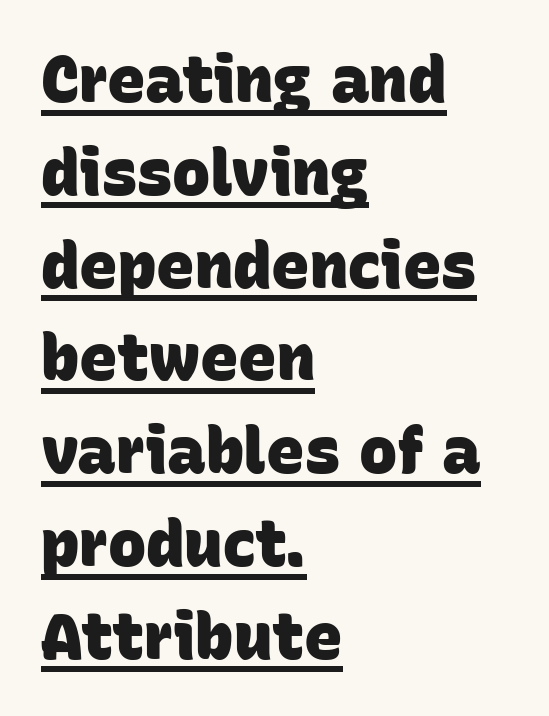
Grotesque or geometric, the face here clearly has no serifs. You can see a thin bar hugging the bottom of the glyphs. The typesetter chose a ragged-right arrangement here. The strokes are fattened all the way to bold. The leading is moderate, giving the passage an even texture.
